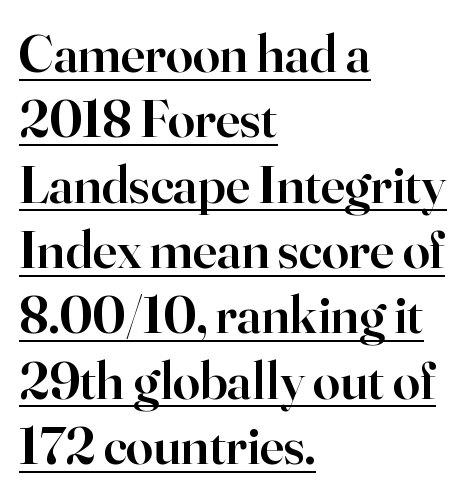
{"serif": "yes", "italic": "no", "bold": "semi", "weight": "semibold", "width": "normal", "stroke_contrast": "high", "x_height": "small", "monospaced": "no", "underline": "yes", "align": "left", "line_spacing_ratio": 1.21, "letter_spacing": "normal", "letter_spacing_em": 0.0, "glyph_px": 54}
